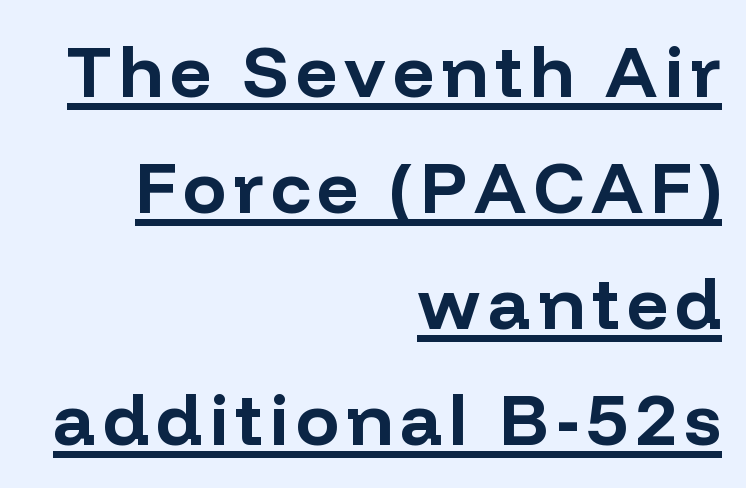
Are there feet on the stems? There aren't — it's a sans. A roman cut, with each character standing at attention. Notice how the passage keeps a crisp vertical edge on the right only. The glyphs have the mass of a bold cut.
